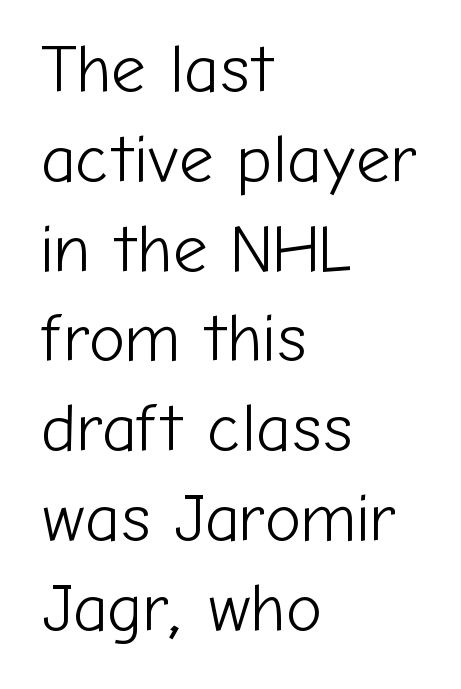
How are the letters spaced? Ordinarily, with no added tracking. The line-height multiplier appears to be the usual default. When letters stand straight like this, we call the style roman or upright. On a weight scale, this lands at 450 or below.
